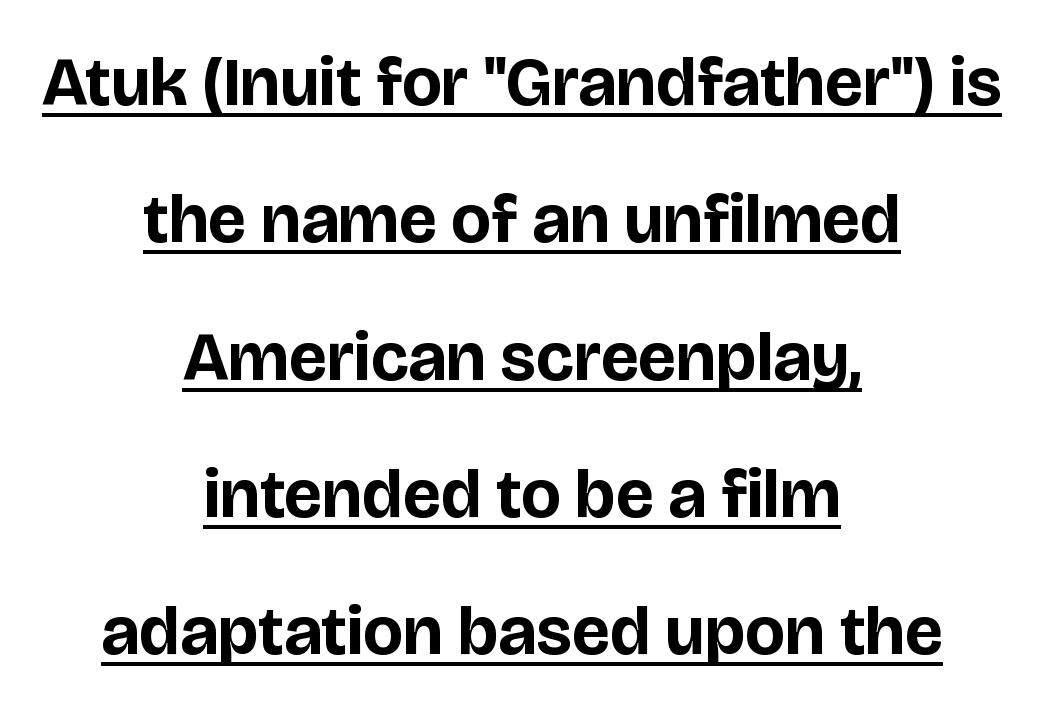
This rendering uses center alignment, leaving both contours irregular but symmetric. Vertically, the passage feels expansive, rows floating well apart. To sum up the face: it is a sans, with no serifs. Notice how thick the strokes are: this is what a full bold looks like. Italic? Not at all — the glyphs are vertical. Does extra space separate the letters? No, they use regular spacing.
